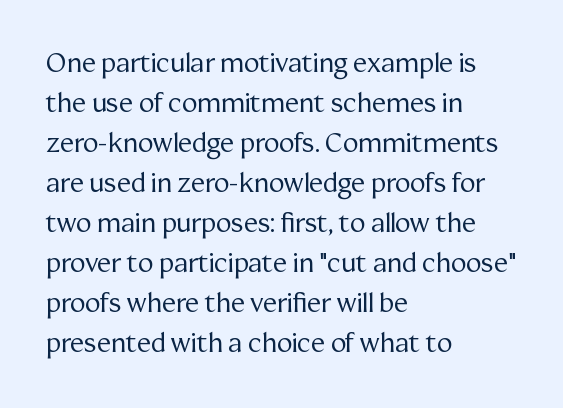
The image shows 26 px text type, upright; set left-aligned, normal line spacing (1.54x), normal letter spacing, not underlined.
